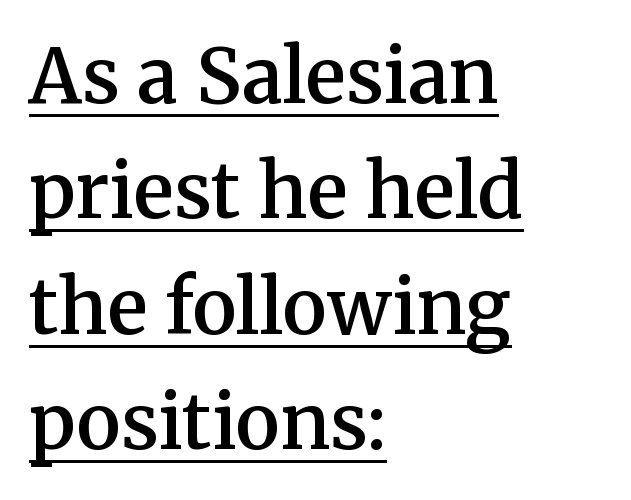
{"serif": "yes", "italic": "no", "bold": "semi", "weight": "semibold", "width": "normal", "stroke_contrast": "medium", "x_height": "medium", "monospaced": "no", "underline": "yes", "align": "left", "line_spacing": "normal", "line_spacing_ratio": 1.54, "letter_spacing": "normal", "letter_spacing_em": 0.0, "glyph_px": 75}
